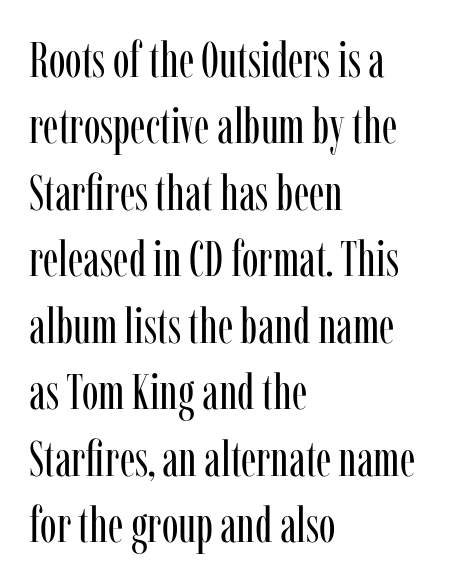
The type family on display is of the serif kind. Caption: face not bold, strokes unweighted. Here the glyphs are tracked normally, forming tight word shapes. Notice how descenders clear the ascenders below comfortably — that's standard leading. These lines are rendered in a variable-pitch font. Quick note: not italic, upright.
